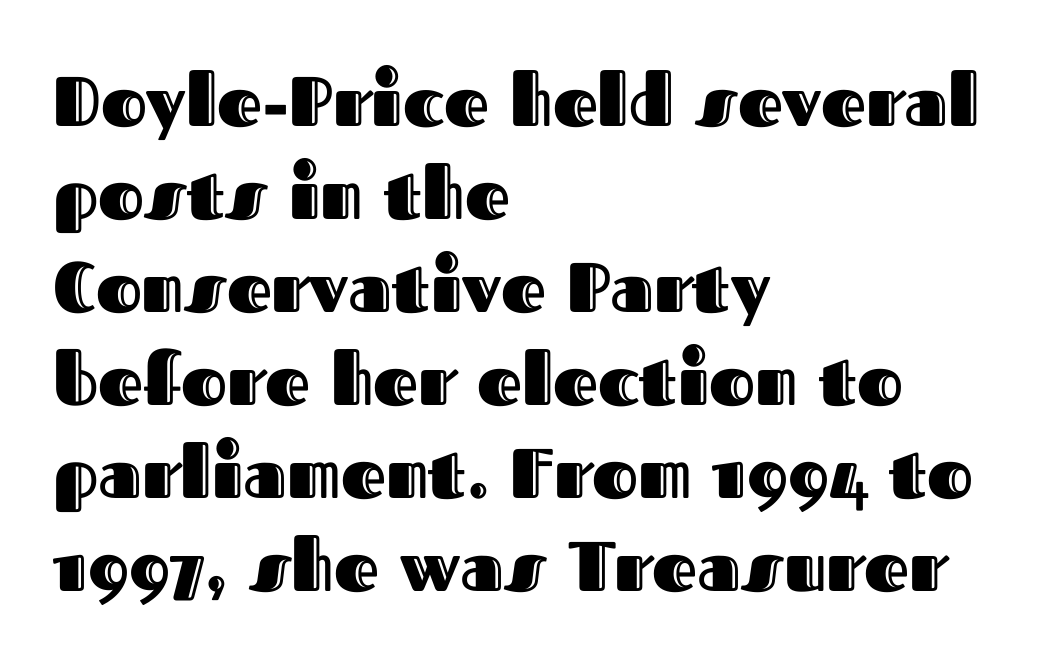
The image shows 70 px text type, upright; set left-aligned, normal line spacing (1.33x), normal letter spacing, not underlined; a medium x-height.
